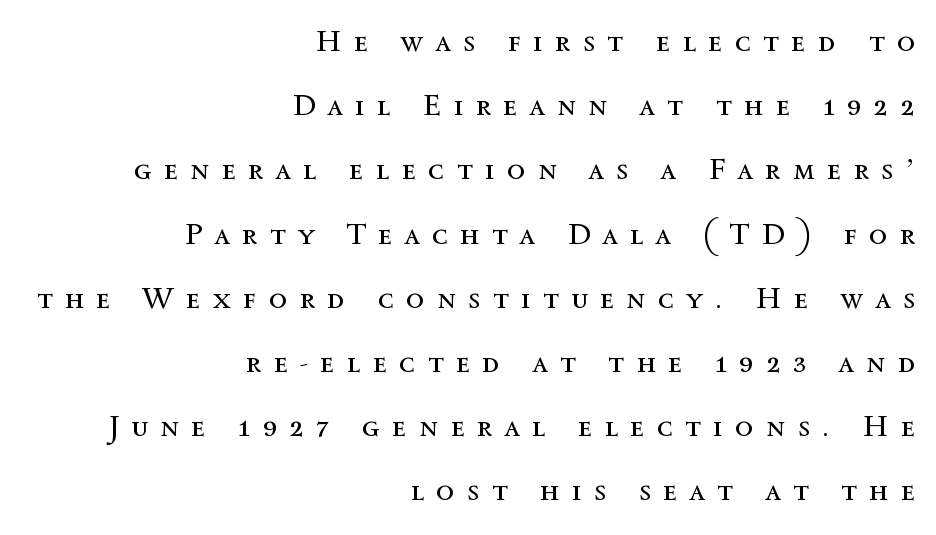
Do the characters align in a grid? No, the font is proportional. Caption: multi-line text, flush right, ragged left. Counters stay open thanks to moderate or lighter strokes. A typesetter would call this heavily tracked-out type. Descenders hang freely into open space. The axis of the letterforms is exactly vertical.
